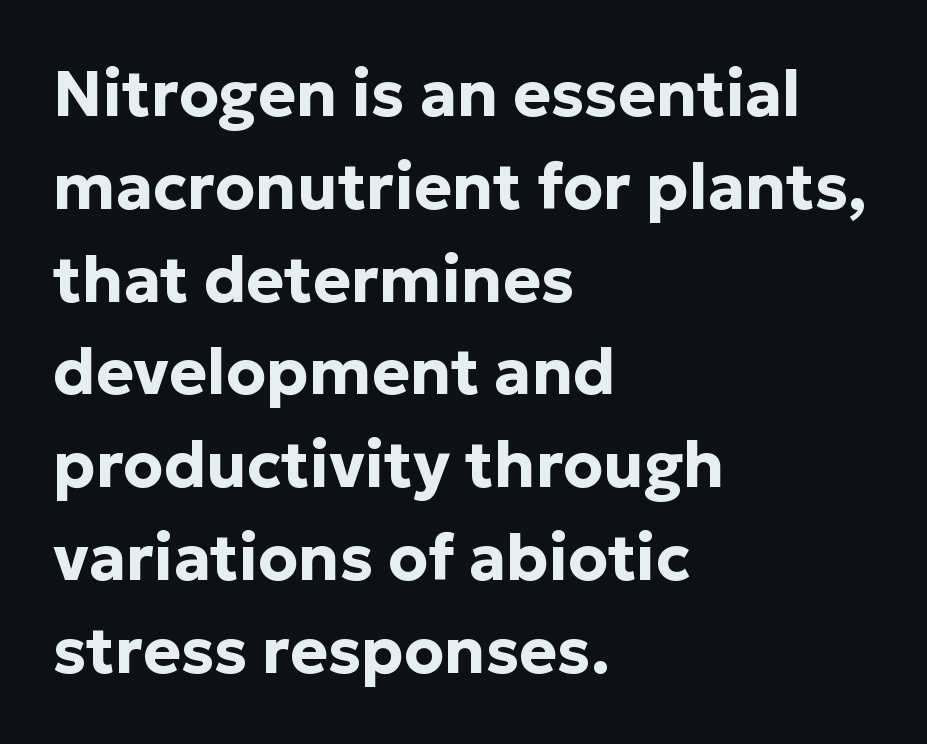
Q: Is the text bold? A: Yes.
Q: Is the text italic (slanted)? A: No, it is upright.
Q: Is the typeface a serif or a sans-serif typeface? A: Sans-serif.
Q: Is the text underlined? A: No.
Q: How is the paragraph aligned? A: Left-aligned.
Q: Is the spacing between letters normal or unusually wide? A: Normal.
Q: Is the spacing between lines tight, normal or loose? A: Normal.
Q: Width (condensed, normal, or wide)? A: Normal.
Q: Stroke contrast? A: Low.
Q: x-height? A: Medium.
Q: Monospaced? A: No.
